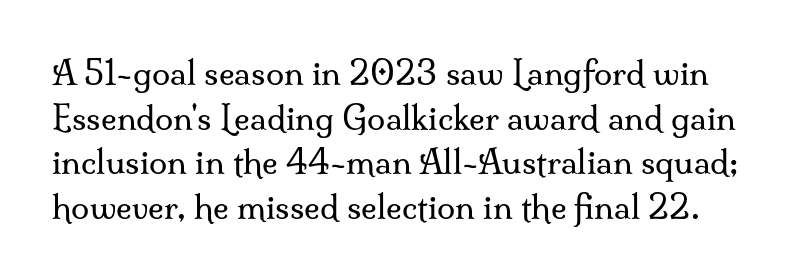
The weight tops out at a normal text grade. The typography opts for an upright posture over an oblique one. You can tell from the footed stems that serif type was used. Normally led — the rows are evenly, conventionally spaced. These lines are rendered in a variable-pitch font. This rendering leaves character spacing at its baseline value.
